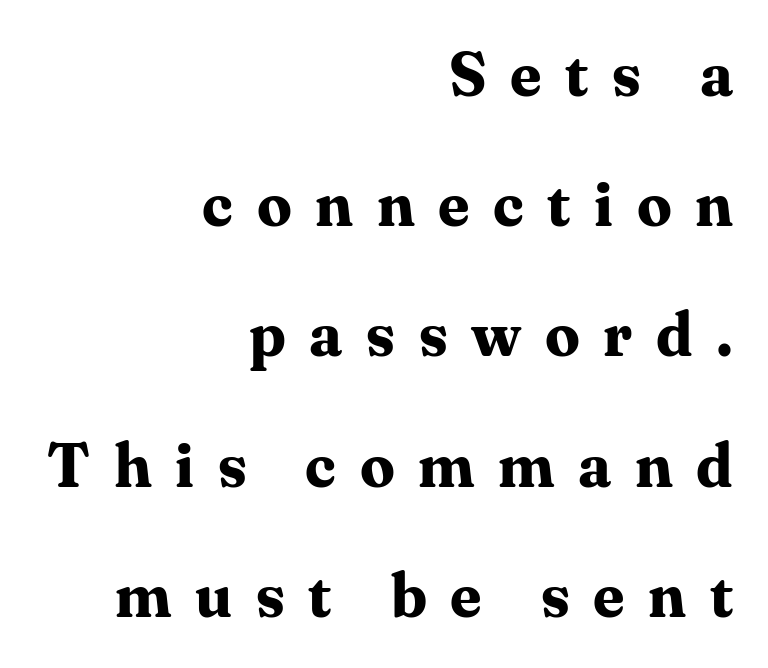
A typesetter would label this face a serif. Descender tails drop into unmarked territory. Heavy-handed strokes throughout: this text is bold. Does the lettering tilt? It doesn't — this is upright.
